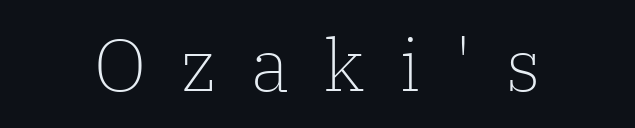
Bare-footed words on every line. You can tell it's not italic because the verticals are truly vertical. There is plenty of visible air inserted between adjacent glyphs. Teacher's note: observe the equal gaps on both sides — that is centered alignment. The letters advance in unequal steps, a hallmark of proportional type.
